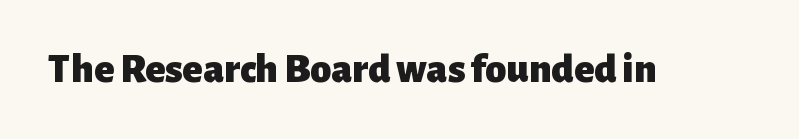
The image shows 42 px heavy sans-serif type, upright; set normal letter spacing, not underlined; low stroke contrast and a medium x-height.
